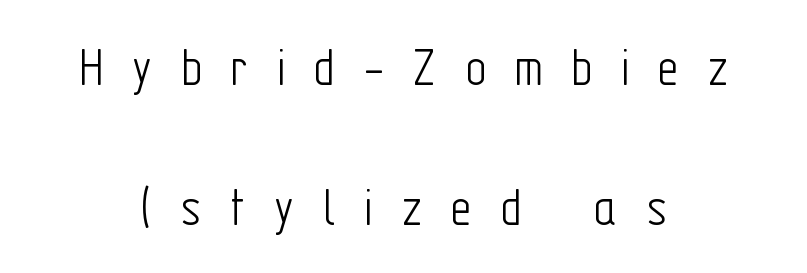
{"serif": "no", "italic": "no", "bold": "no", "weight": "light", "width": "condensed", "stroke_contrast": "low", "x_height": "medium", "monospaced": "no", "underline": "no", "align": "center", "line_spacing": "loose", "line_spacing_ratio": 2.41, "letter_spacing": "wide", "letter_spacing_em": 0.49, "glyph_px": 58}
